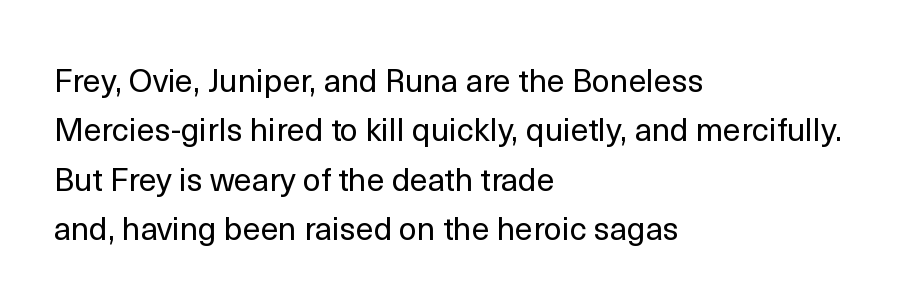
Q: Is the text bold? A: No.
Q: Is the text italic (slanted)? A: No, it is upright.
Q: Is the typeface a serif or a sans-serif typeface? A: Sans-serif.
Q: Is the text underlined? A: No.
Q: How is the paragraph aligned? A: Left-aligned.
Q: Is the spacing between letters normal or unusually wide? A: Normal.
Q: Is the spacing between lines tight, normal or loose? A: Normal.
Q: Width (condensed, normal, or wide)? A: Normal.
Q: x-height? A: Medium.
Q: Monospaced? A: No.
